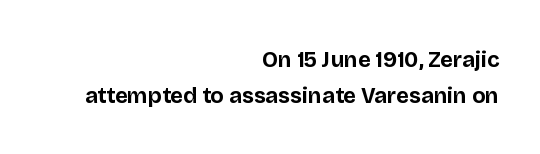
{"italic": "no", "bold": "yes", "underline": "no", "align": "right", "line_spacing": "normal", "line_spacing_ratio": 1.65, "letter_spacing": "normal", "letter_spacing_em": 0.0, "glyph_px": 22}
